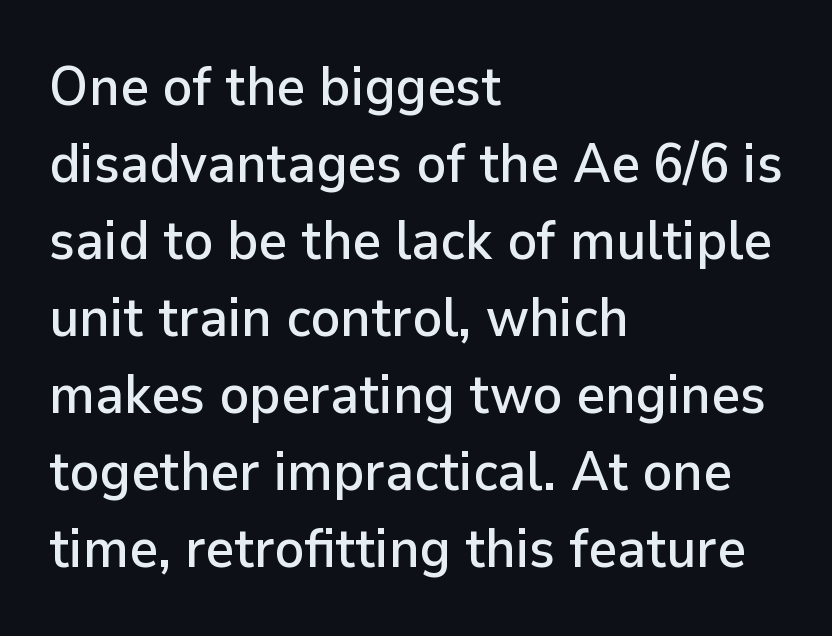
What's the leading like? Ordinary, nothing unusual. The letters advance in unequal steps, a hallmark of proportional type. The characters display no serif detailing; their extremities are plain. It's the straight-up-and-down kind of type. Glance below the letters and you will spot only blank space.
